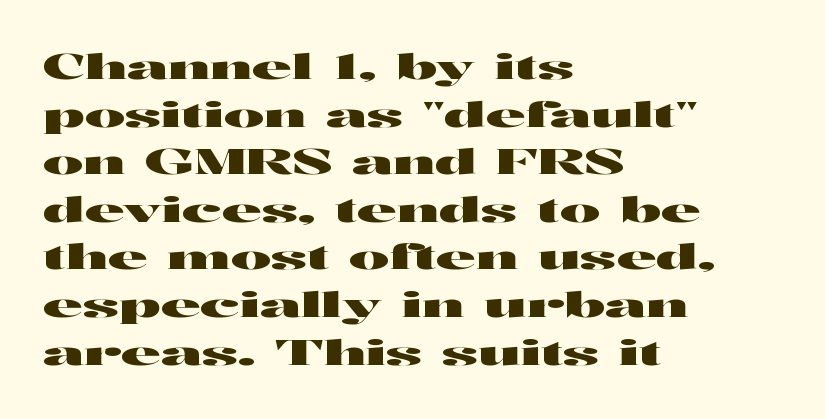
In terms of letterform style, serifs are entirely absent. Here the designer chose a conventional face with non-uniform glyph widths. Check the space under the baseline: it is left empty. The passage is arranged the way most books set body copy — flush left.
